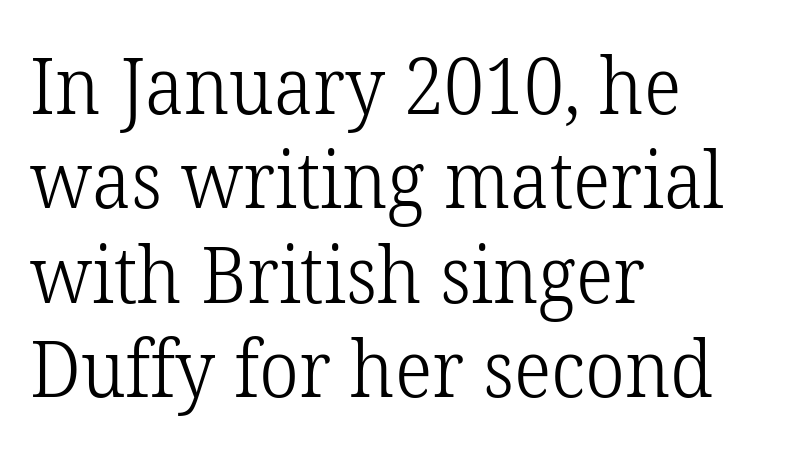
Typographically, this falls in the serif category. A classic flush-left, rag-right setting is used for this passage. Summary of weight: not heavy and not bold. Do the letters lean? They stand straight. The line texture is even and compact thanks to regular tracking. The face used here is proportionally spaced, like ordinary book or web type.
